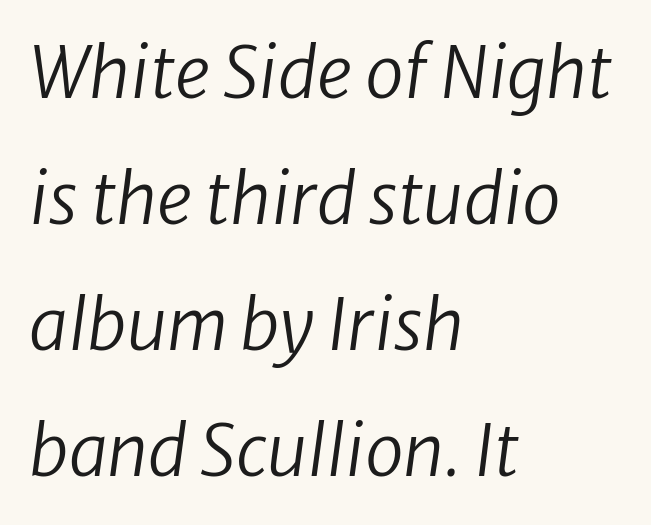
Q: Is the text bold? A: No.
Q: Is the text italic (slanted)? A: Yes, it leans right by about 8 degrees.
Q: Is the text underlined? A: No.
Q: How is the paragraph aligned? A: Left-aligned.
Q: Is the spacing between letters normal or unusually wide? A: Normal.
Q: Width (condensed, normal, or wide)? A: Normal.
Q: Stroke contrast? A: Low.
Q: x-height? A: Medium.
Q: Monospaced? A: No.
